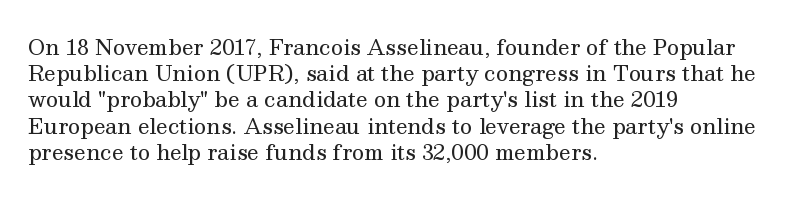
Q: Is the text bold? A: No.
Q: Is the text italic (slanted)? A: No, it is upright.
Q: Is the text underlined? A: No.
Q: How is the paragraph aligned? A: Left-aligned.
Q: Is the spacing between letters normal or unusually wide? A: Normal.
Q: Is the spacing between lines tight, normal or loose? A: Normal.
